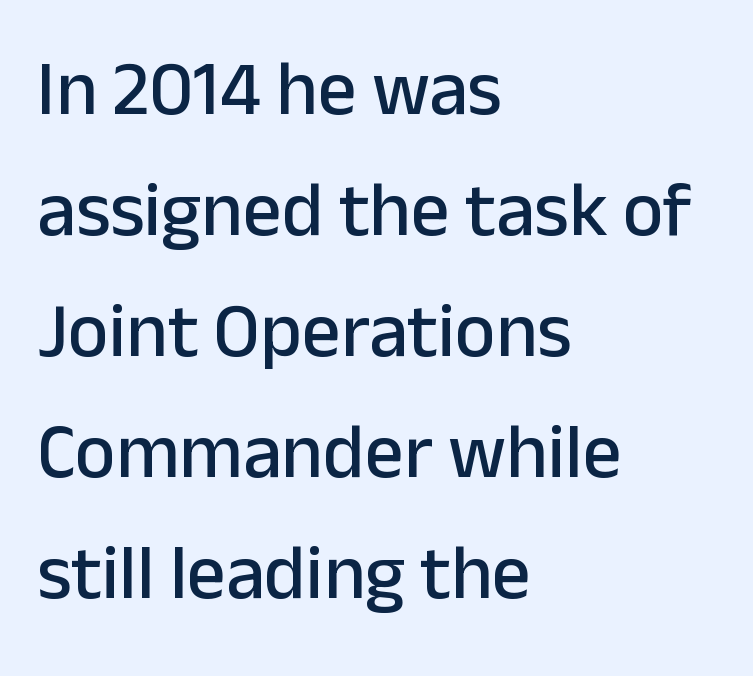
Q: Is the text italic (slanted)? A: No, it is upright.
Q: Is the typeface a serif or a sans-serif typeface? A: Sans-serif.
Q: Is the text underlined? A: No.
Q: How is the paragraph aligned? A: Left-aligned.
Q: Is the spacing between letters normal or unusually wide? A: Normal.
Q: Is the spacing between lines tight, normal or loose? A: Normal.
Q: Width (condensed, normal, or wide)? A: Normal.
Q: Stroke contrast? A: Low.
Q: x-height? A: Medium.
Q: Monospaced? A: No.
